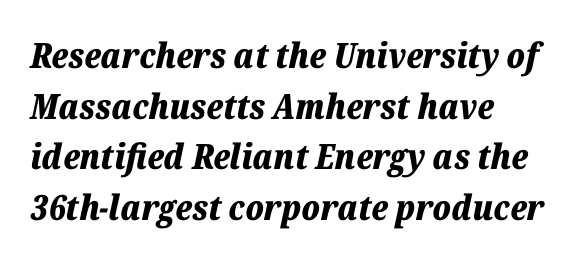
Each row of text sits above clean, open space. These lines are rendered in a variable-pitch font. Plenty of ink on the page — the face is bold. Summary of vertical rhythm: regular, with standard interline spacing.
